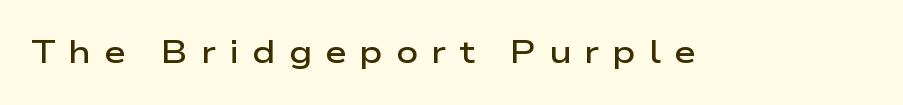
Here the designer chose a conventional face with non-uniform glyph widths. The glyphs in this specimen are sans serif. The lettering stays uniformly vertical, giving the passage a roman look. Descenders hang freely into open space. How are the letters spaced? Widely, with obvious added tracking.
